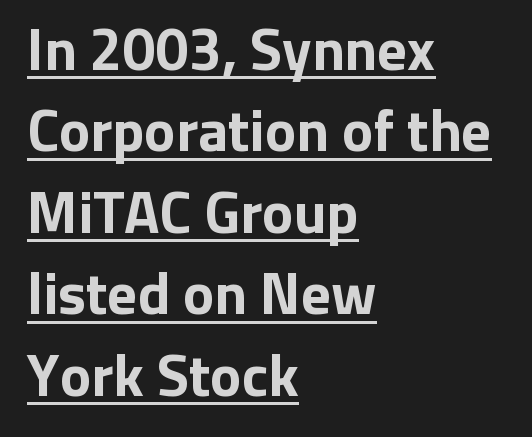
You can tell it's not italic because the verticals are truly vertical. The rendering uses natural spacing where letterforms have individual widths. Strong, thick strokes mark this as bold type. Each new line begins a customary step beneath the previous one.
